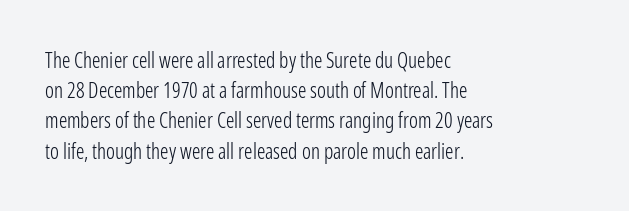
Q: Is the text bold? A: No.
Q: Is the text italic (slanted)? A: No, it is upright.
Q: Is the text underlined? A: No.
Q: How is the paragraph aligned? A: Left-aligned.
Q: Is the spacing between letters normal or unusually wide? A: Normal.
Q: Is the spacing between lines tight, normal or loose? A: Normal.
